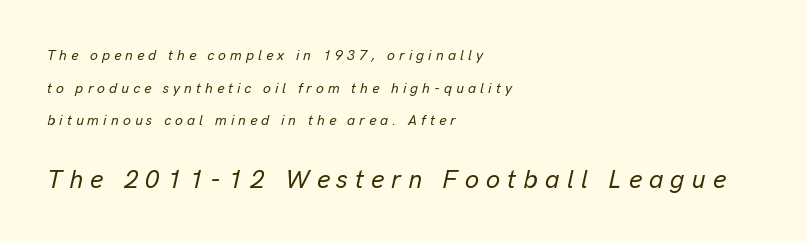
{"italic": "yes", "lean": "right", "slant_degrees": 13, "underline": "no", "align": "left", "line_spacing": "loose", "line_spacing_ratio": 2.33, "letter_spacing": "wide", "letter_spacing_em": 0.29, "larger_block": "second", "size_ratio": 1.79, "glyph_px": 25}
